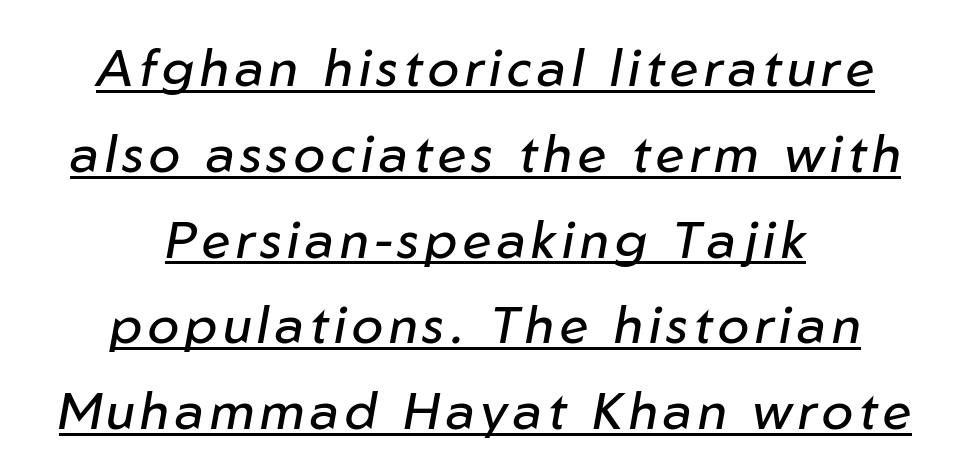
The weight would be labelled regular, book, light, or lighter still. Slant detected: the letters are inclined. The glyphs are accompanied by a horizontal stroke just below them. The setting favours the middle, as headings and verse often do. The letters advance in unequal steps, a hallmark of proportional type. Interline gaps are of average width in this sample.
